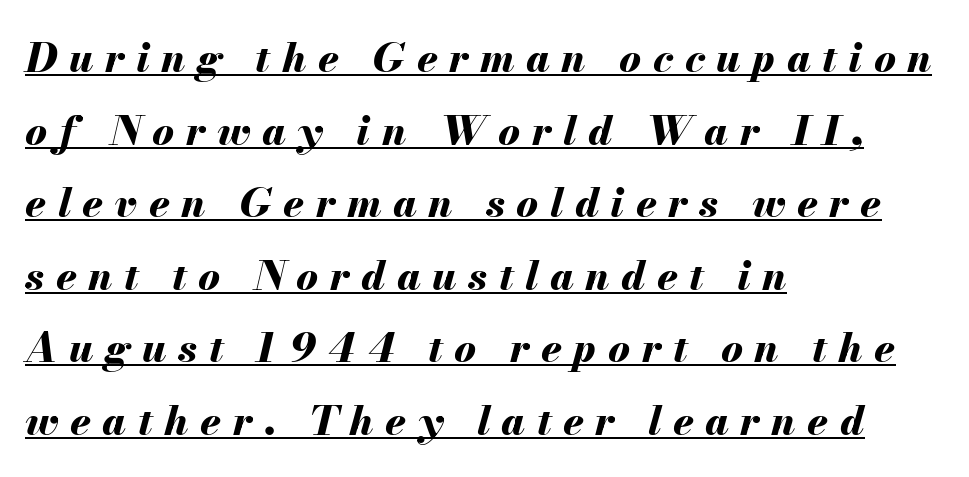
The image shows 41 px bold type, italic (leaning right); set left-aligned, line spacing 1.77x, unusually wide letter spacing (+0.28 em), underlined; medium stroke contrast and a small x-height.
